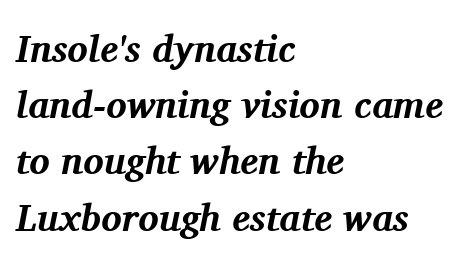
Typographically, this falls in the serif category. Each word holds together tightly as a unit, with standard inter-letter gaps. The rendering uses natural spacing where letterforms have individual widths. The string is rendered with underlining switched off. A typesetter would call this leading conventional body-copy spacing. These lines were composed using italics.
